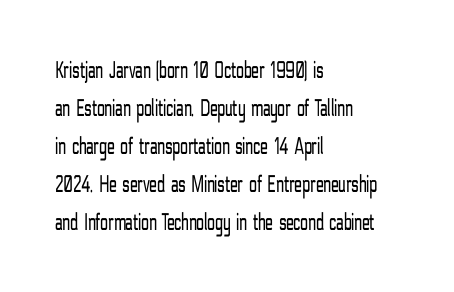
The image shows 25 px text type, upright; set left-aligned, normal line spacing (1.52x), normal letter spacing, not underlined.
